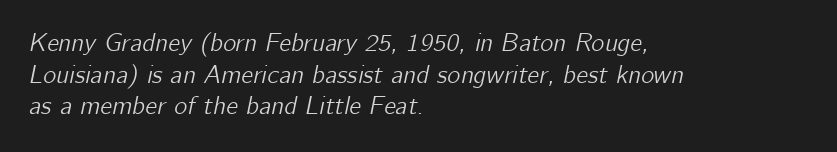
Beneath every word, the page is bare. The letters are slanted; this is an italic face. You could call the tracking neutral — neither tight nor loose. Regular leading. If you drew a ruler down the left edge, every line would touch it.
